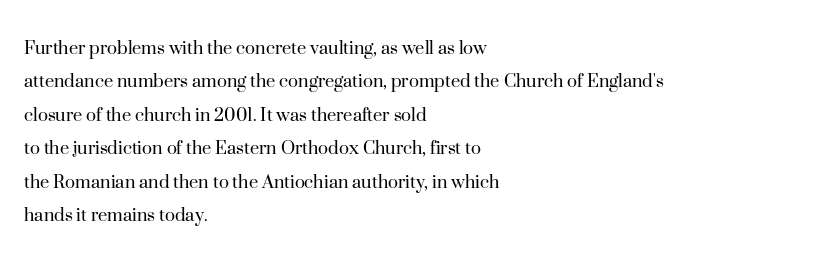
Q: Is the text bold? A: No.
Q: Is the text italic (slanted)? A: No, it is upright.
Q: Is the text underlined? A: No.
Q: How is the paragraph aligned? A: Left-aligned.
Q: Is the spacing between letters normal or unusually wide? A: Normal.
Q: Is the spacing between lines tight, normal or loose? A: Normal.
